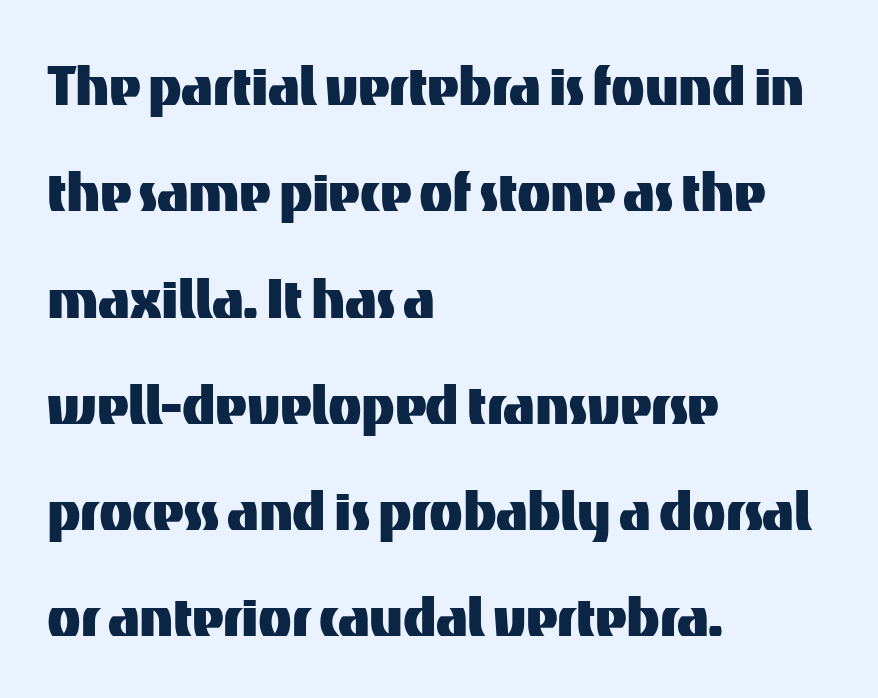
The image shows 69 px sans-serif type, upright; set left-aligned, normal line spacing (1.54x), normal letter spacing, not underlined; medium stroke contrast and a medium x-height.
